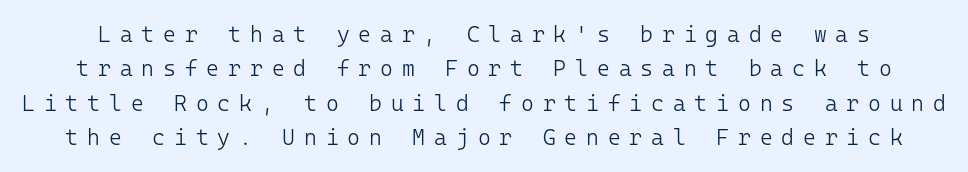
{"italic": "no", "bold": "no", "underline": "no", "line_spacing": "normal", "line_spacing_ratio": 1.56, "letter_spacing": "wide", "letter_spacing_em": 0.4, "glyph_px": 22}
